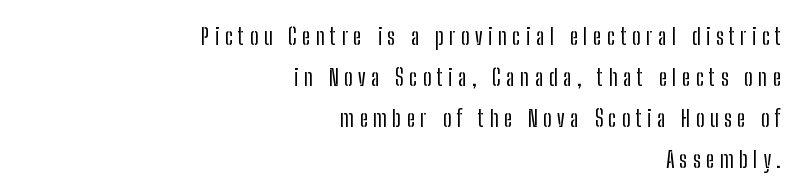
Q: Is the text italic (slanted)? A: No, it is upright.
Q: Is the text underlined? A: No.
Q: How is the paragraph aligned? A: Right-aligned.
Q: Is the spacing between letters normal or unusually wide? A: Unusually wide.
